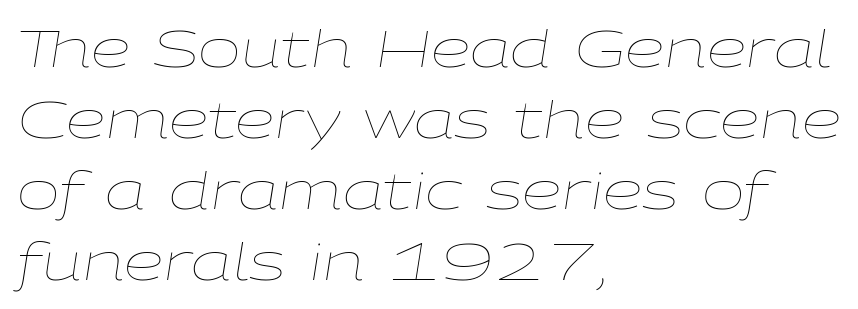
The image shows 51 px thin, wide type, italic (leaning right); set left-aligned, normal line spacing (1.39x), normal letter spacing, not underlined; low stroke contrast and a medium x-height.
